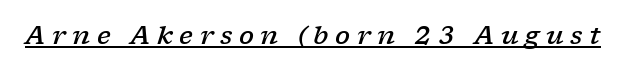
The image shows 25 px text type, italic (leaning right); set unusually wide letter spacing (+0.26 em), underlined.
